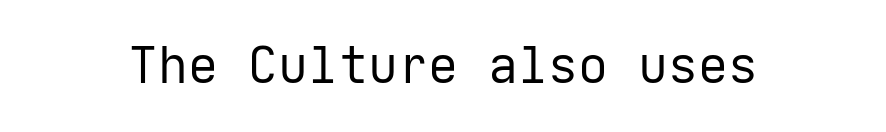
The image shows 50 px regular-weight sans-serif type, upright; set normal letter spacing, not underlined; low stroke contrast and a medium x-height.
